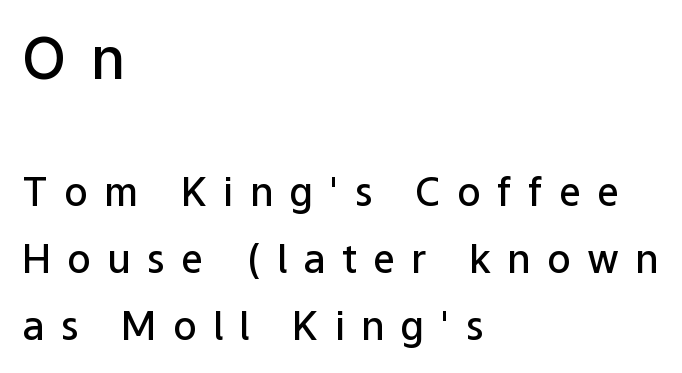
No italicization has been applied; the sample stays upright. Left-aligned paragraph, ragged on the right. The letters are semibold — heavier than regular but short of a full bold. I'd call this a sans setting — the letters go barefoot. Character widths vary here, with narrow letters taking less room than wide ones. Honestly, the letter spacing is so wide it's the main thing you notice.
